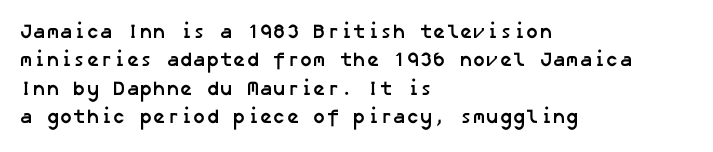
Q: Is the text bold? A: Yes.
Q: Is the text underlined? A: No.
Q: How is the paragraph aligned? A: Left-aligned.
Q: Is the spacing between letters normal or unusually wide? A: Normal.
Q: Is the spacing between lines tight, normal or loose? A: Normal.
